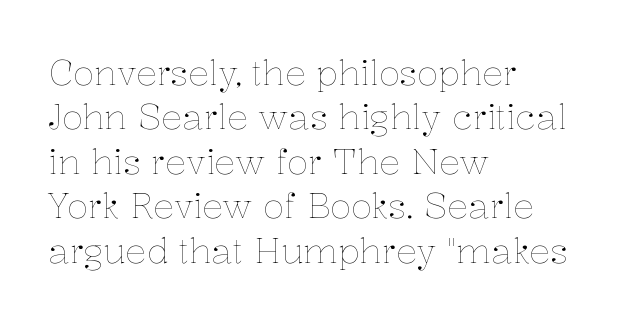
{"italic": "no", "bold": "no", "weight": "thin", "width": "normal", "stroke_contrast": "low", "x_height": "medium", "monospaced": "no", "underline": "no", "align": "left", "line_spacing": "normal", "line_spacing_ratio": 1.27, "letter_spacing": "normal", "letter_spacing_em": 0.0, "glyph_px": 35}
